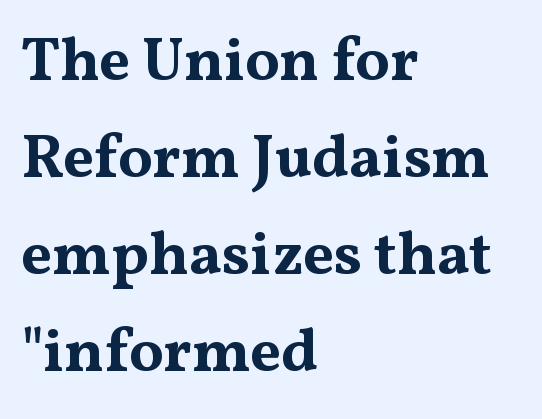
The letters stand straight up with perfectly vertical stems. Here the glyphs are tracked normally, forming tight word shapes. Line beginnings align vertically; line endings do not. The glyphs in this specimen are seriffed. Underline: absent. Here the designer chose a conventional face with non-uniform glyph widths.
